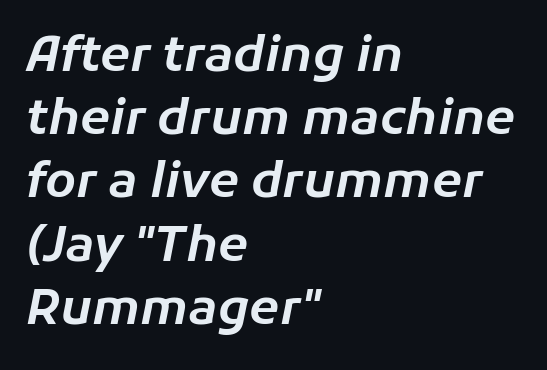
Every character sits at an angle, as italics do. Line beginnings align vertically; line endings do not. Character widths vary here, with narrow letters taking less room than wide ones. Glance below the letters and you will spot only blank space.
